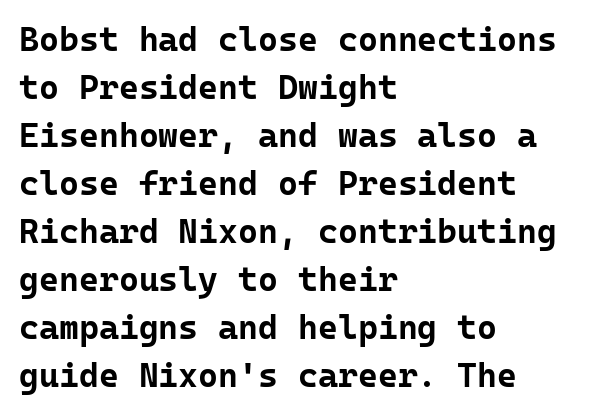
The passage shown is not underscored anywhere. How are the letters spaced? Ordinarily, with no added tracking. A student would call this left alignment; a typographer would say flush left, rag right. The font family rendered here belongs to the sans-serif group. Look at the stroke-to-counter ratio: heavy, a bold. This block has exactly the height ordinary leading produces.
